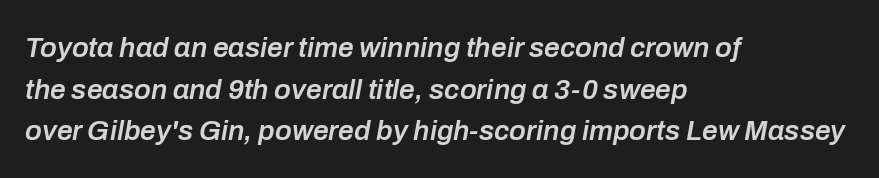
{"italic": "yes", "lean": "right", "slant_degrees": 10, "bold": "semi", "weight": "semibold", "width": "normal", "stroke_contrast": "low", "x_height": "medium", "monospaced": "no", "underline": "no", "align": "left", "line_spacing": "normal", "line_spacing_ratio": 1.49, "letter_spacing": "normal", "letter_spacing_em": 0.0, "glyph_px": 28}
